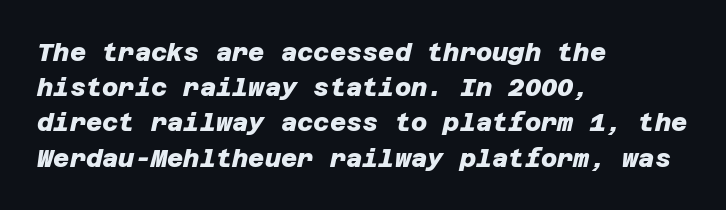
Underlining? Definitely not there. A full-strength bold gives these letters their thick strokes. The horizontal fit of the characters is conventional and even. These lines stack with their left ends in a neat column.
